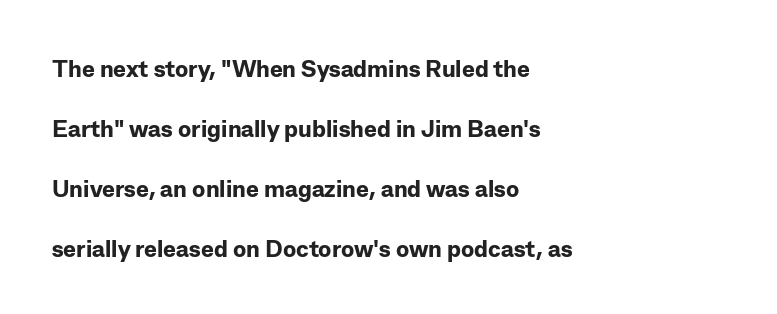
Q: Is the text bold? A: Yes.
Q: Is the text italic (slanted)? A: No, it is upright.
Q: Is the text underlined? A: No.
Q: How is the paragraph aligned? A: Left-aligned.
Q: Is the spacing between letters normal or unusually wide? A: Normal.
Q: Is the spacing between lines tight, normal or loose? A: Loose.
